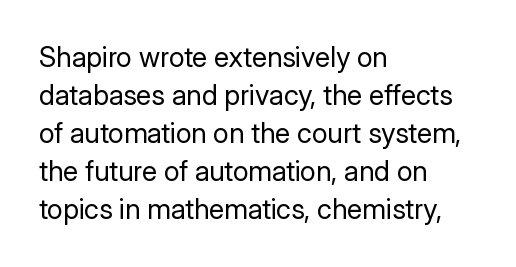
Q: Is the text bold? A: No.
Q: Is the text italic (slanted)? A: No, it is upright.
Q: Is the typeface a serif or a sans-serif typeface? A: Sans-serif.
Q: Is the text underlined? A: No.
Q: How is the paragraph aligned? A: Left-aligned.
Q: Is the spacing between letters normal or unusually wide? A: Normal.
Q: Is the spacing between lines tight, normal or loose? A: Normal.
Q: Width (condensed, normal, or wide)? A: Normal.
Q: Stroke contrast? A: Low.
Q: x-height? A: Medium.
Q: Monospaced? A: No.
